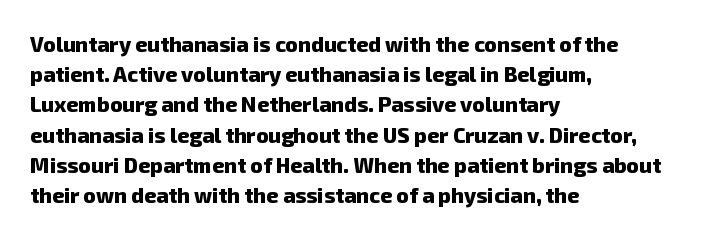
{"bold": "yes", "underline": "no", "align": "left", "line_spacing": "normal", "line_spacing_ratio": 1.44, "letter_spacing": "normal", "letter_spacing_em": 0.0, "glyph_px": 21}
